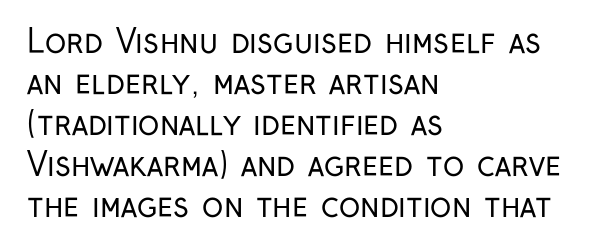
Q: Is the text bold? A: No.
Q: Is the text italic (slanted)? A: No, it is upright.
Q: Is the typeface a serif or a sans-serif typeface? A: Sans-serif.
Q: Is the text underlined? A: No.
Q: How is the paragraph aligned? A: Left-aligned.
Q: Is the spacing between letters normal or unusually wide? A: Normal.
Q: Is the spacing between lines tight, normal or loose? A: Normal.
Q: Width (condensed, normal, or wide)? A: Condensed.
Q: Stroke contrast? A: Low.
Q: x-height? A: Medium.
Q: Monospaced? A: No.
